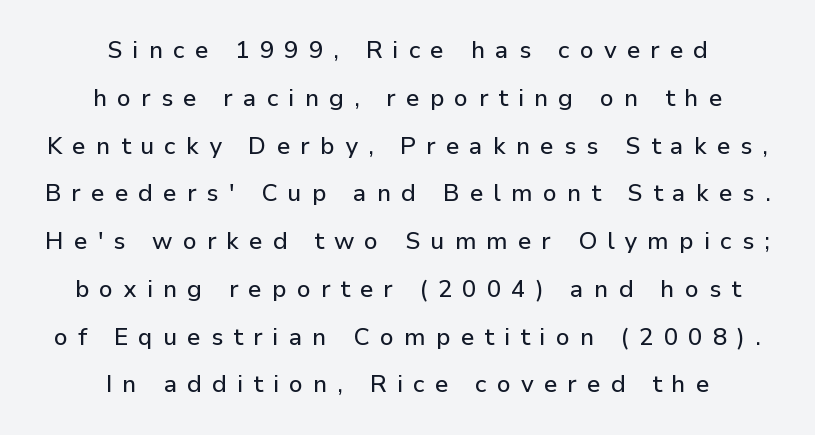
{"italic": "no", "underline": "no", "align": "center", "line_spacing": "loose", "line_spacing_ratio": 1.99, "letter_spacing": "wide", "letter_spacing_em": 0.42, "glyph_px": 24}
